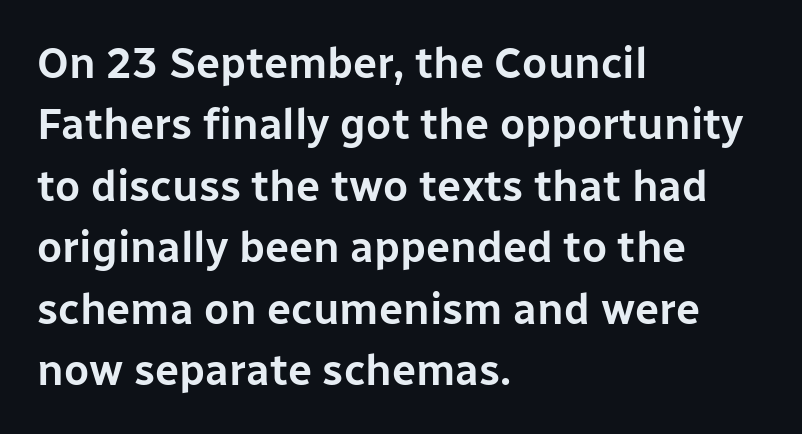
Spacing between characters is what you'd get straight out of the box. Looks like regular typesetting: each glyph gets only the width it needs. Notice how descenders clear the ascenders below comfortably — that's standard leading. Is the block centered? No — it sits flush against the left margin.
